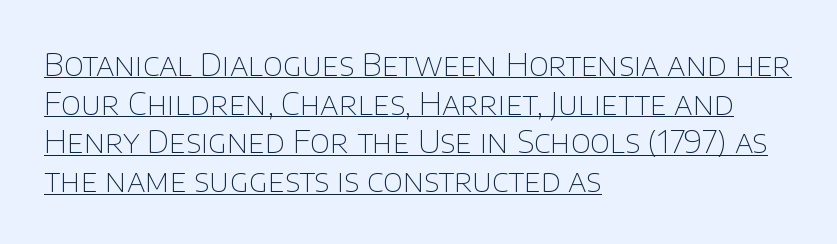
Varying glyph widths throughout — classic text-font behaviour. The typesetter chose a ragged-right arrangement here. Beneath each row of characters lies a ruled line. Default kerning and tracking; the words read as compact shapes. The typography opts for an upright posture over an oblique one. Horizontal bands of white between lines are of average thickness.
